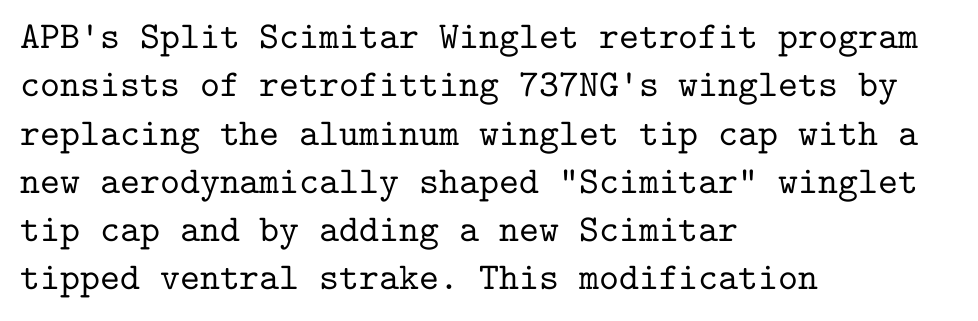
{"serif": "yes", "italic": "no", "width": "normal", "stroke_contrast": "low", "x_height": "medium", "monospaced": "yes", "underline": "no", "align": "left", "line_spacing": "normal", "line_spacing_ratio": 1.27, "letter_spacing": "normal", "letter_spacing_em": 0.0, "glyph_px": 38}
